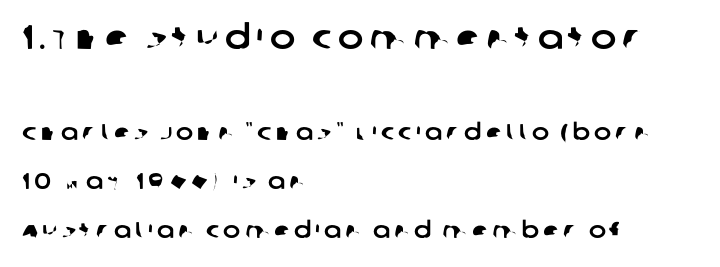
The image shows 34 px sans-serif type; set left-aligned, loose line spacing (2.14x), not underlined; the first (top) block is 1.48x larger; low stroke contrast and a large x-height.
